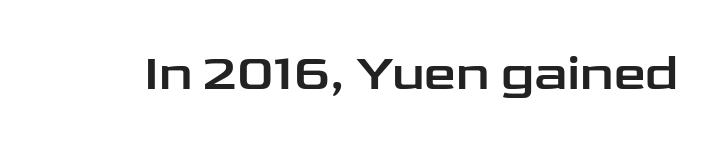
The specimen reads as upright at a glance. The space beneath each line is pristine and unruled. Note the varied advance widths — an 'i' is clearly narrower than an 'm'. The face used here is a sans, in the tradition of grotesques and geometrics. The face used here is rendered with its standard letterfit.
